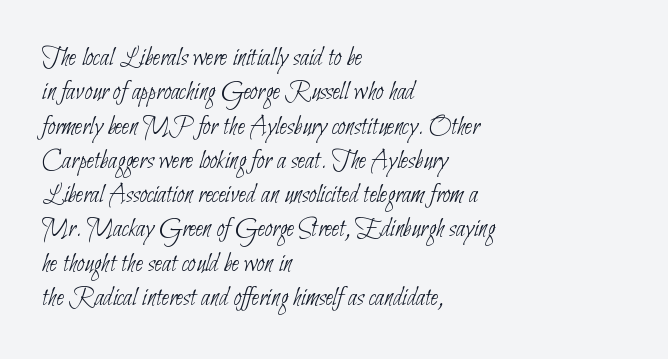
The paragraph shown leans on its left margin. Nothing unusual about the tracking: characters are spaced as the font intends. A normal amount of white space separates one row of letters from the next. These glyphs show unthickened strokes, regular width or finer.
